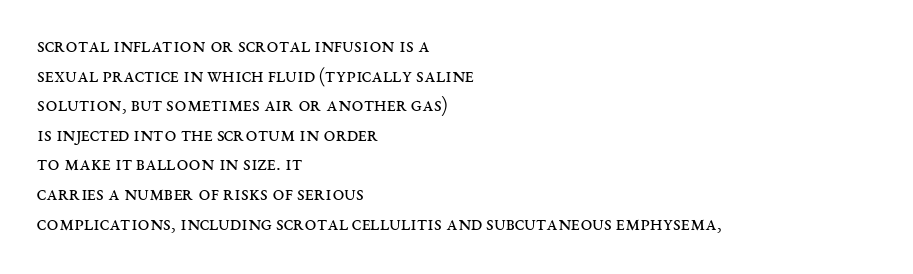
The image shows 21 px text type, upright; set left-aligned, normal line spacing (1.41x), normal letter spacing, not underlined.
